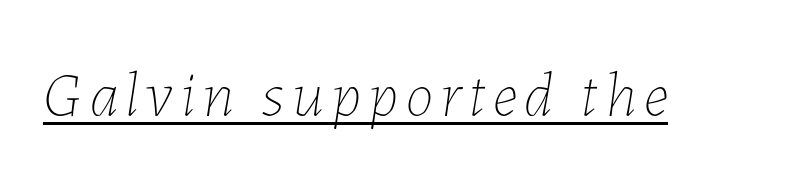
{"italic": "yes", "lean": "right", "slant_degrees": 7, "bold": "no", "weight": "thin", "width": "normal", "stroke_contrast": "low", "x_height": "medium", "monospaced": "no", "underline": "yes", "glyph_px": 63}
